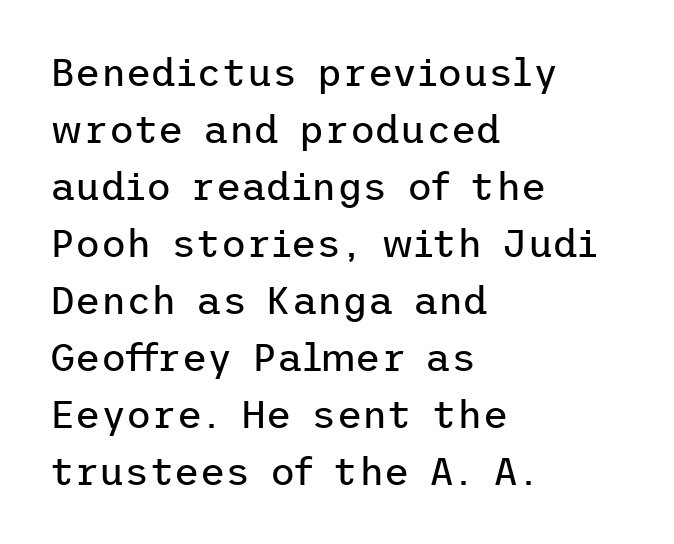
The image shows 39 px regular-weight sans-serif type, upright; set left-aligned, normal line spacing (1.46x), normal letter spacing, not underlined; low stroke contrast and a medium x-height.
